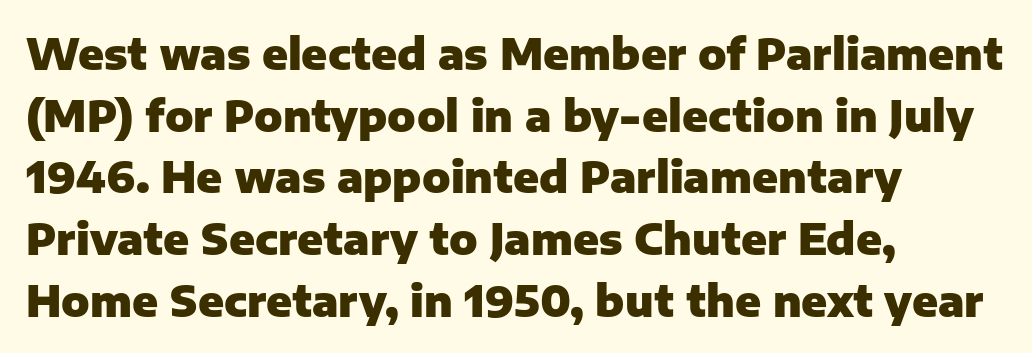
The axis of the letterforms is exactly vertical. Is this a sans? Yes — the strokes have no serifs. Just letters on the line, the space beneath them empty. Proportional: the letters do not fall into vertical columns.
